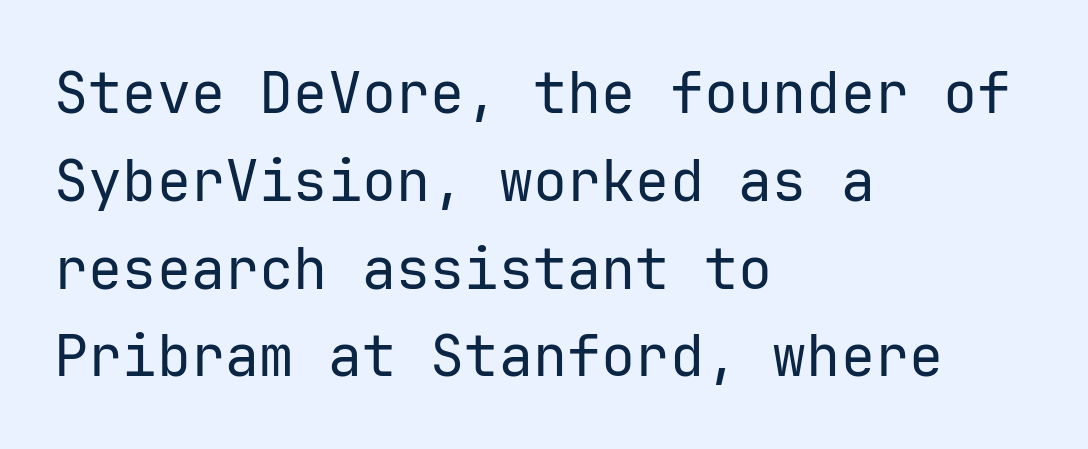
Q: Is the text bold? A: No.
Q: Is the text italic (slanted)? A: No, it is upright.
Q: Is the typeface a serif or a sans-serif typeface? A: Sans-serif.
Q: Is the text underlined? A: No.
Q: How is the paragraph aligned? A: Left-aligned.
Q: Is the spacing between letters normal or unusually wide? A: Normal.
Q: Is the spacing between lines tight, normal or loose? A: Normal.
Q: Width (condensed, normal, or wide)? A: Normal.
Q: Stroke contrast? A: Low.
Q: x-height? A: Medium.
Q: Monospaced? A: Yes.
